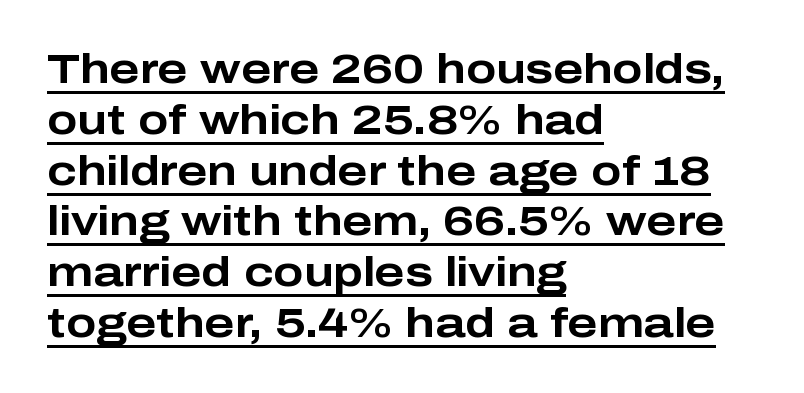
The image shows 40 px bold, wide sans-serif type, upright; set left-aligned, normal line spacing (1.27x), normal letter spacing, underlined; low stroke contrast and a medium x-height.
